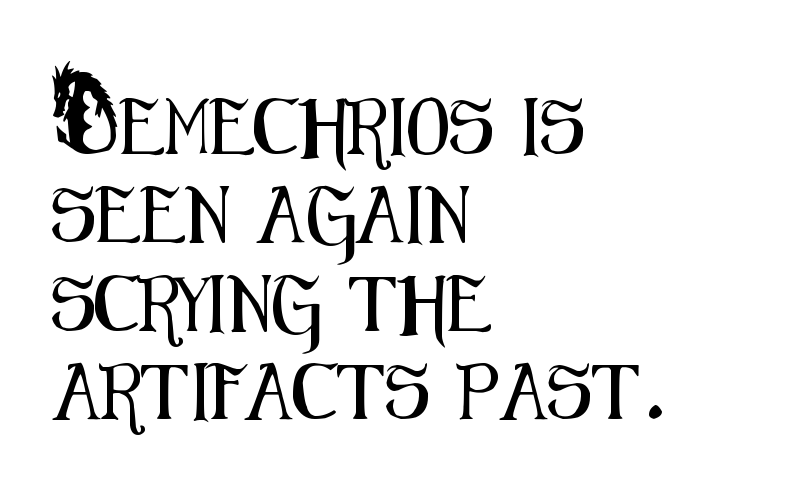
The letters stand upright; this is a roman face. Are there feet on the stems? There aren't — it's a sans. Compared with typical body copy, the letter spacing here is the same. The words here are not underlined. Is this a fixed-width face? No — the glyphs have proportional, varying widths. Leading: standard.
